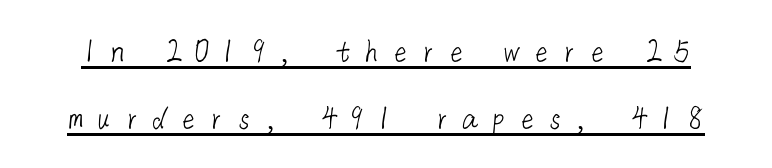
The image shows 34 px light sans-serif type; set loose line spacing (1.97x), unusually wide letter spacing (+0.33 em), underlined; low stroke contrast and a medium x-height.
